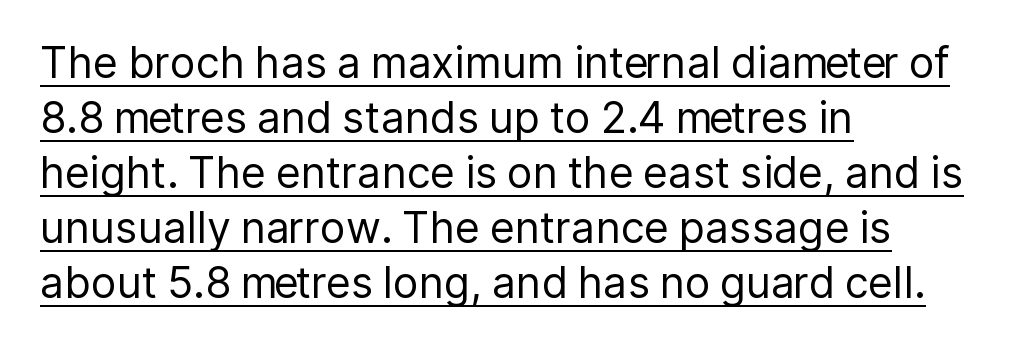
Q: Is the text bold? A: No.
Q: Is the text italic (slanted)? A: No, it is upright.
Q: Is the typeface a serif or a sans-serif typeface? A: Sans-serif.
Q: Is the text underlined? A: Yes.
Q: How is the paragraph aligned? A: Left-aligned.
Q: Is the spacing between letters normal or unusually wide? A: Normal.
Q: Is the spacing between lines tight, normal or loose? A: Normal.
Q: Width (condensed, normal, or wide)? A: Normal.
Q: Stroke contrast? A: Low.
Q: x-height? A: Medium.
Q: Monospaced? A: No.
